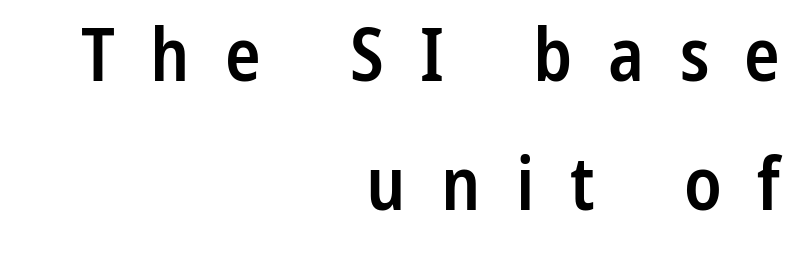
The image shows 74 px semibold, condensed sans-serif type, upright; set right-aligned, line spacing 1.74x, unusually wide letter spacing (+0.48 em), not underlined; low stroke contrast and a medium x-height.
